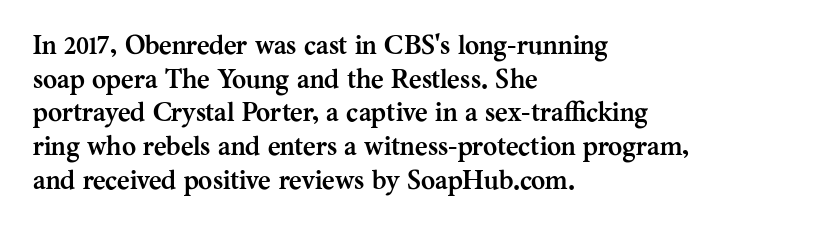
{"italic": "no", "bold": "yes", "underline": "no", "align": "left", "line_spacing": "normal", "line_spacing_ratio": 1.25, "letter_spacing": "normal", "letter_spacing_em": 0.0, "glyph_px": 27}
